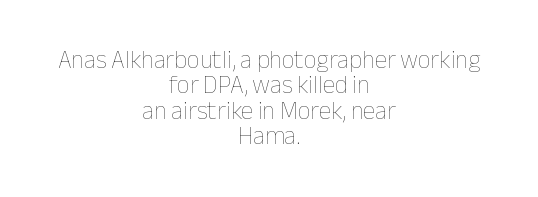
Q: Is the text bold? A: No.
Q: Is the text italic (slanted)? A: No, it is upright.
Q: Is the text underlined? A: No.
Q: How is the paragraph aligned? A: Centered.
Q: Is the spacing between letters normal or unusually wide? A: Normal.
Q: Is the spacing between lines tight, normal or loose? A: Tight.
